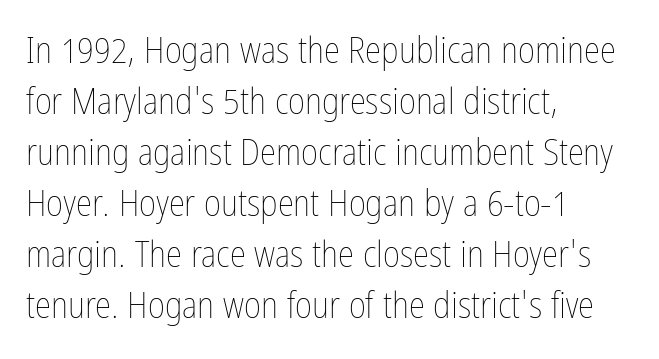
The image shows 37 px thin, condensed type, upright; set left-aligned, normal line spacing (1.38x), normal letter spacing, not underlined; low stroke contrast and a medium x-height.
